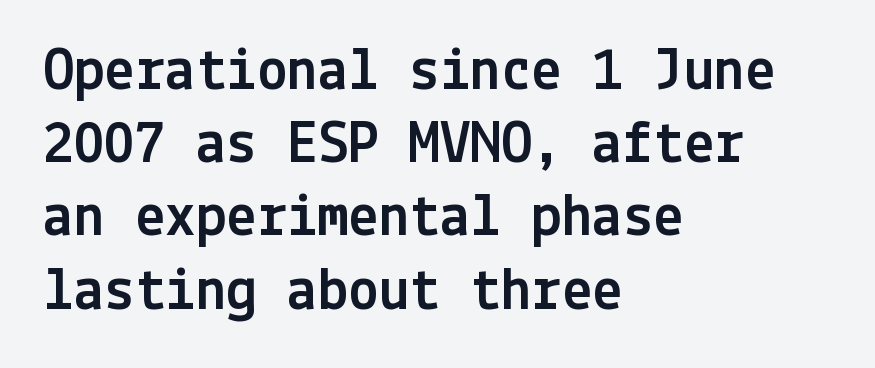
Q: Is the text italic (slanted)? A: No, it is upright.
Q: Is the typeface a serif or a sans-serif typeface? A: Sans-serif.
Q: Is the text underlined? A: No.
Q: How is the paragraph aligned? A: Left-aligned.
Q: Is the spacing between letters normal or unusually wide? A: Normal.
Q: Width (condensed, normal, or wide)? A: Normal.
Q: x-height? A: Medium.
